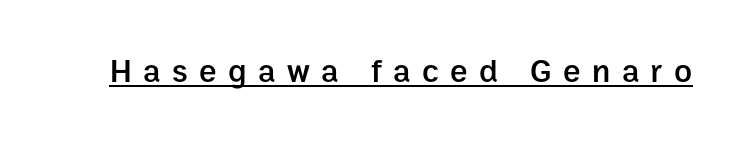
{"serif": "no", "italic": "no", "bold": "semi", "weight": "semibold", "width": "normal", "stroke_contrast": "low", "x_height": "medium", "monospaced": "no", "underline": "yes", "letter_spacing": "wide", "letter_spacing_em": 0.35, "glyph_px": 33}
